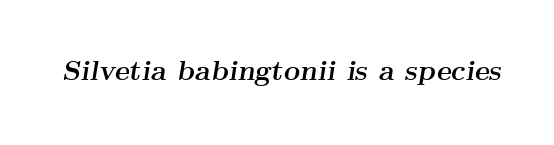
{"serif": "yes", "italic": "yes", "lean": "right", "slant_degrees": 9, "bold": "yes", "weight": "semibold", "width": "wide", "stroke_contrast": "medium", "x_height": "small", "monospaced": "no", "underline": "no", "letter_spacing": "normal", "letter_spacing_em": 0.0, "glyph_px": 28}
